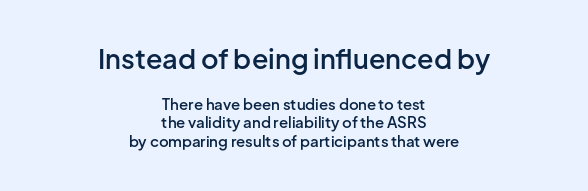
{"italic": "no", "bold": "semi", "underline": "no", "align": "center", "line_spacing_ratio": 1.21, "letter_spacing": "normal", "letter_spacing_em": 0.0, "larger_block": "first", "size_ratio": 1.8, "glyph_px": 27}
